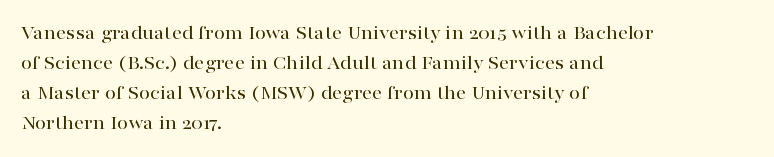
{"italic": "no", "underline": "no", "align": "left", "line_spacing": "normal", "line_spacing_ratio": 1.5, "letter_spacing": "normal", "letter_spacing_em": 0.0, "glyph_px": 20}
